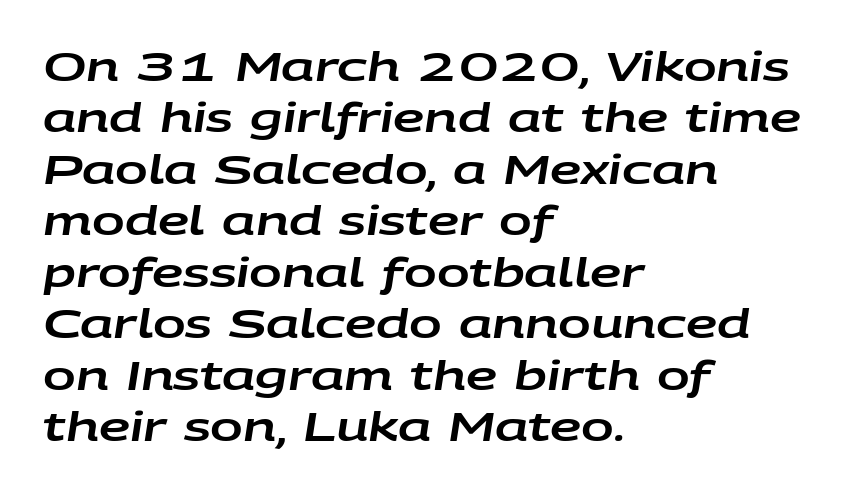
{"italic": "yes", "lean": "right", "slant_degrees": 9, "width": "wide", "stroke_contrast": "low", "x_height": "large", "monospaced": "no", "underline": "no", "align": "left", "line_spacing": "normal", "line_spacing_ratio": 1.32, "letter_spacing": "normal", "letter_spacing_em": 0.0, "glyph_px": 39}
